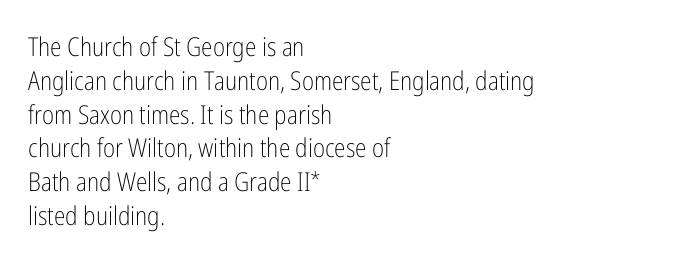
{"italic": "no", "bold": "no", "underline": "no", "align": "left", "line_spacing": "normal", "line_spacing_ratio": 1.3, "letter_spacing": "normal", "letter_spacing_em": 0.0, "glyph_px": 26}
